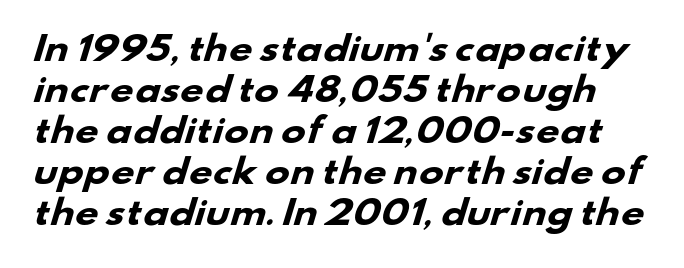
Typographic density is high because the face is bold. Glyph-to-glyph distance matches everyday printed text. This rendering features lettering with no underline. The passage shown is typed in a proportional face where columns would drift. The typeface chosen for these lines omits serifs.
